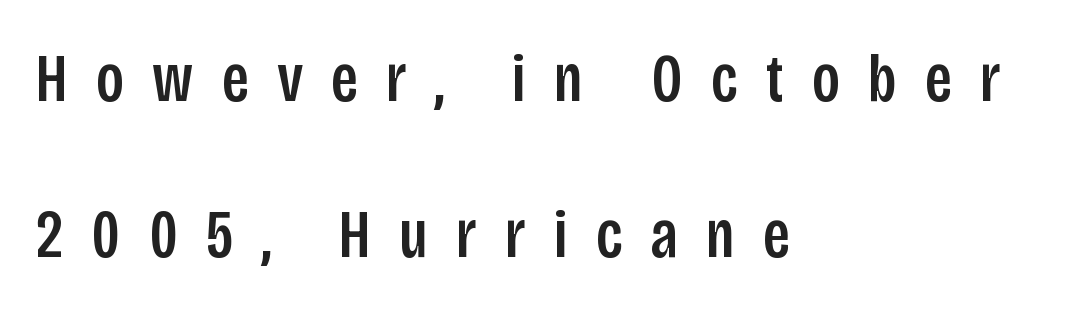
The image shows 69 px condensed sans-serif type, upright; set left-aligned, loose line spacing (2.26x), unusually wide letter spacing (+0.41 em), not underlined; low stroke contrast and a large x-height.
